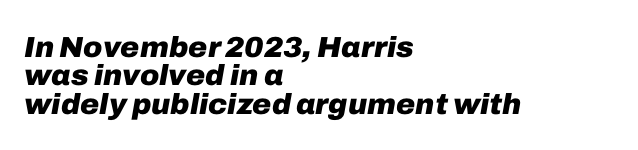
Q: Is the text bold? A: Yes.
Q: Is the text italic (slanted)? A: Yes, it leans right by about 10 degrees.
Q: Is the text underlined? A: No.
Q: How is the paragraph aligned? A: Left-aligned.
Q: Is the spacing between letters normal or unusually wide? A: Normal.
Q: Is the spacing between lines tight, normal or loose? A: Tight.
Q: Width (condensed, normal, or wide)? A: Normal.
Q: Stroke contrast? A: Low.
Q: x-height? A: Medium.
Q: Monospaced? A: No.
